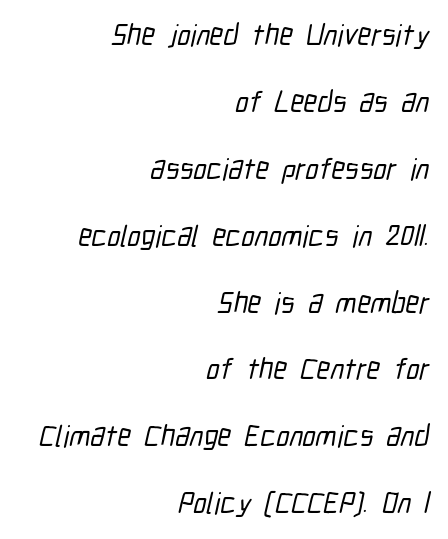
Q: Is the typeface a serif or a sans-serif typeface? A: Sans-serif.
Q: Is the text underlined? A: No.
Q: How is the paragraph aligned? A: Right-aligned.
Q: Is the spacing between letters normal or unusually wide? A: Normal.
Q: Is the spacing between lines tight, normal or loose? A: Loose.
Q: Width (condensed, normal, or wide)? A: Condensed.
Q: Stroke contrast? A: Low.
Q: x-height? A: Medium.
Q: Monospaced? A: No.
